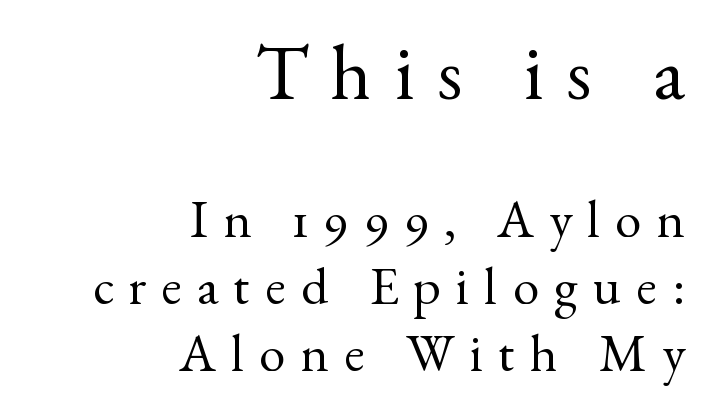
Old-style or modern, the face here clearly has serifs. The horizontal fit of the characters is loose and conspicuously gappy. Layout note: lines flush right. Think of a printed novel: that variable character pitch is what you see here. The string is rendered with underlining switched off. Quick note: interline space is typical.
